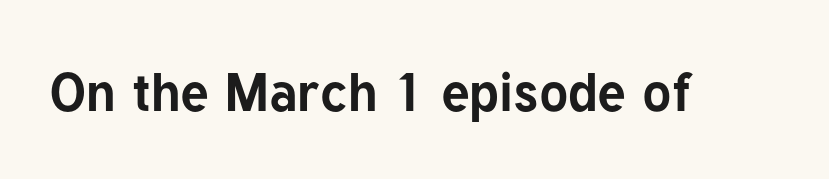
Q: Is the text bold? A: Yes.
Q: Is the text italic (slanted)? A: No, it is upright.
Q: Is the typeface a serif or a sans-serif typeface? A: Sans-serif.
Q: Is the text underlined? A: No.
Q: Is the spacing between letters normal or unusually wide? A: Normal.
Q: Width (condensed, normal, or wide)? A: Normal.
Q: Stroke contrast? A: Low.
Q: x-height? A: Medium.
Q: Monospaced? A: No.
